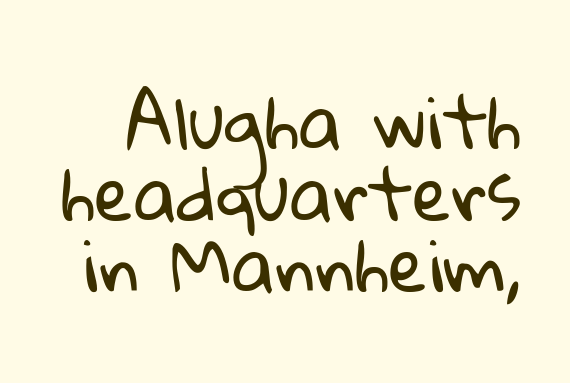
Varying glyph widths throughout — classic text-font behaviour. Weight class: somewhere from thin through regular. Is there much room between lines? No — they nearly touch. The zone under the glyphs is completely vacant.
